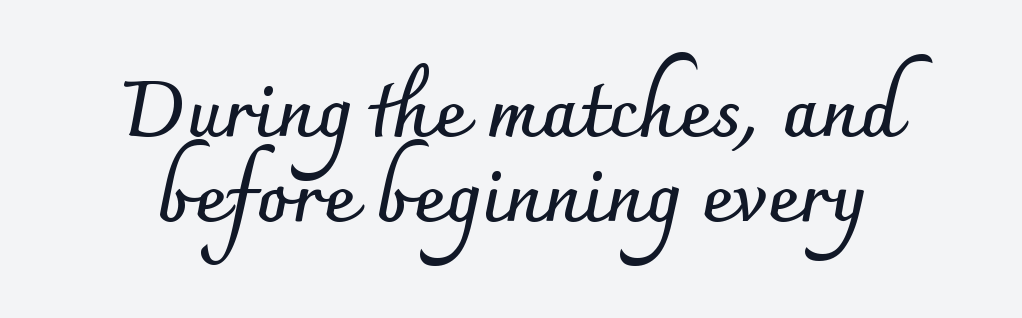
{"serif": "no", "bold": "yes", "weight": "semibold", "width": "normal", "stroke_contrast": "low", "x_height": "small", "monospaced": "no", "underline": "no", "align": "center", "line_spacing": "tight", "line_spacing_ratio": 1.1, "letter_spacing": "normal", "letter_spacing_em": 0.0, "glyph_px": 77}
